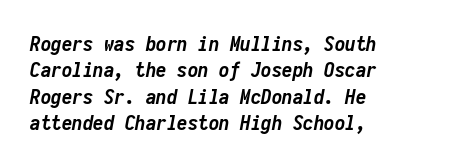
Glance below the letters and you will spot only blank space. Leftover space on each line is placed entirely after the last word. These lines keep a tight, regular rhythm from letter to letter. As a designer I'd log this as weight 700, bold.
